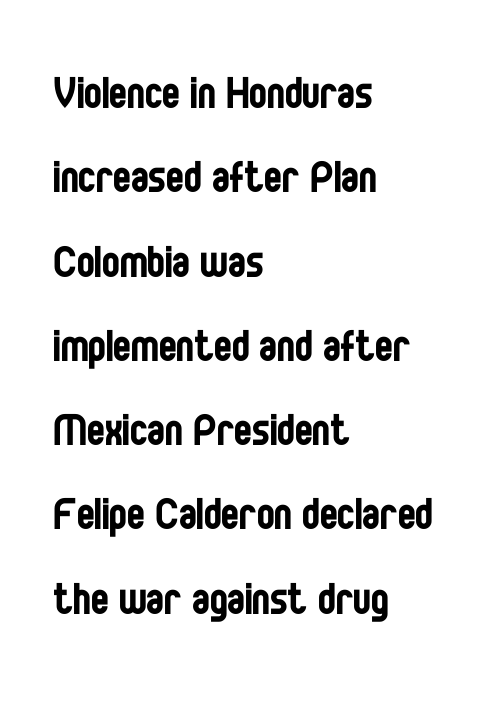
Counters stay open thanks to moderate or lighter strokes. The horizontal fit of the characters is conventional and even. Any mark beneath the type? The region is blank. Does the lettering tilt? It doesn't — this is upright.
